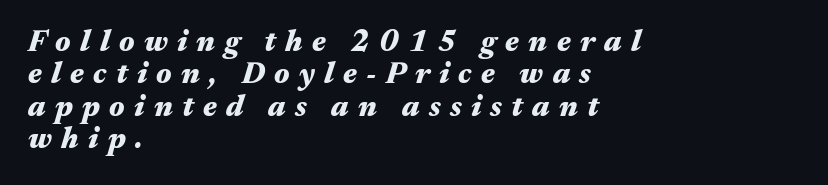
The image shows 30 px heavy, wide type, italic (leaning right); set left-aligned, tight line spacing (1.08x), unusually wide letter spacing (+0.31 em), not underlined; medium stroke contrast and a medium x-height.
